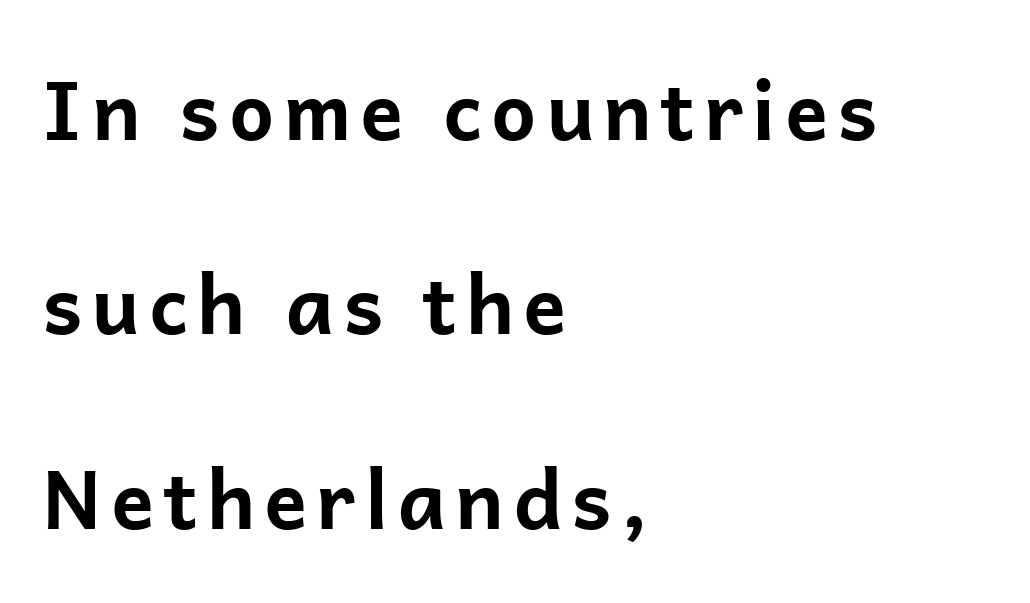
Leftover space on each line is placed entirely after the last word. Every stem runs plumb, perpendicular to the baseline. Students, observe: this is what heavily led, spacious text looks like. Does the weight exceed regular? Yes, all the way to bold.
